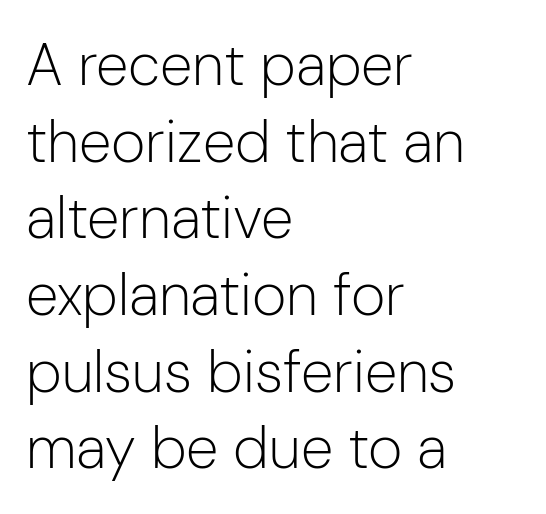
The lines sit at an ordinary, default distance from one another. One-word summary of the alignment: left. Tracking here is standard; glyphs follow each other at the usual distance. Ink coverage per letter is moderate at most. Proportional: the letters do not fall into vertical columns. The lettering holds an erect, upright posture throughout.
